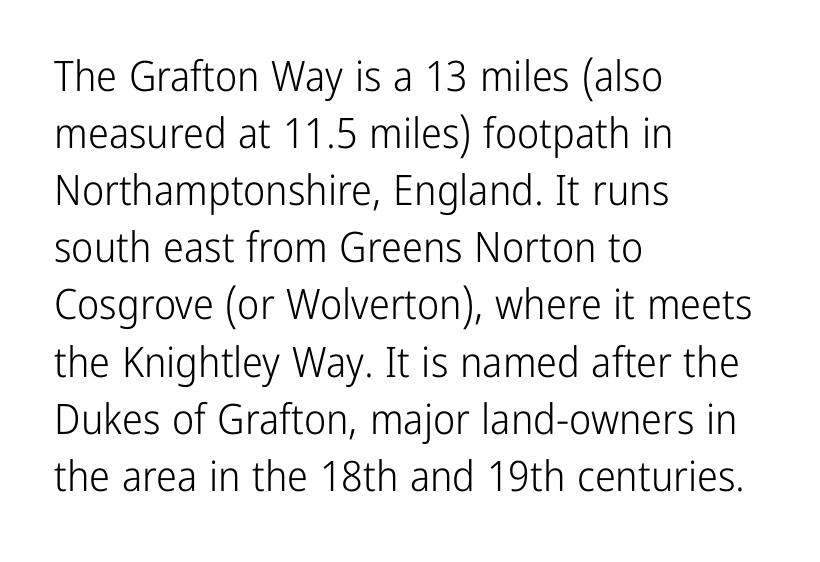
This rendering features lettering with no underline. In CSS terms this would be text-align: left. Note: no serifs on the glyphs. Observe the ordinary spacing: letters are neighbours, not strangers. Heaviness? Minimal to ordinary, like unemphasized prose. Normally led — the rows are evenly, conventionally spaced.
